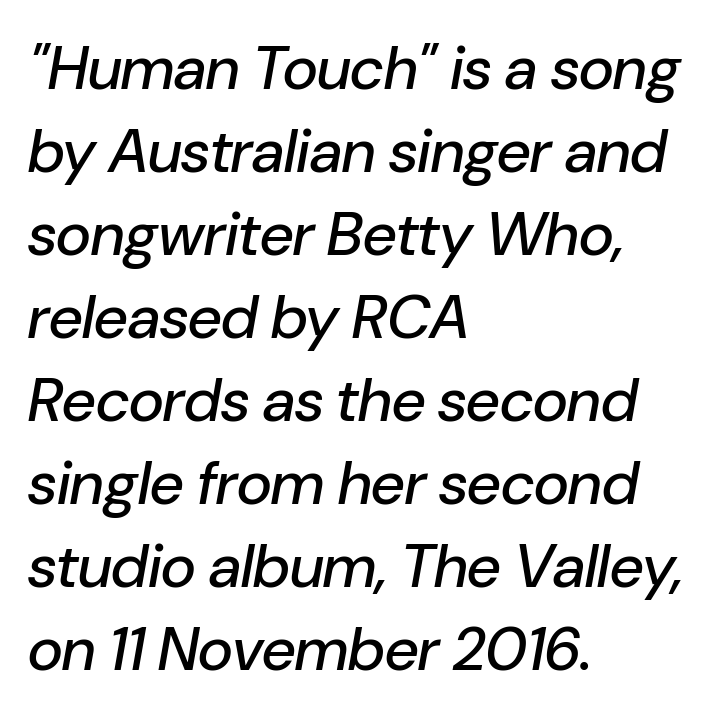
Q: Is the text italic (slanted)? A: Yes, it leans right by about 10 degrees.
Q: Is the text underlined? A: No.
Q: How is the paragraph aligned? A: Left-aligned.
Q: Is the spacing between letters normal or unusually wide? A: Normal.
Q: Is the spacing between lines tight, normal or loose? A: Normal.
Q: Width (condensed, normal, or wide)? A: Normal.
Q: Stroke contrast? A: Low.
Q: x-height? A: Medium.
Q: Monospaced? A: No.
